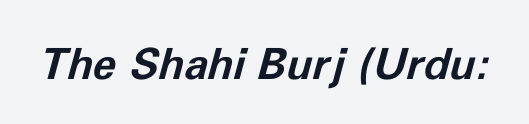
Q: Is the text bold? A: Yes.
Q: Is the text italic (slanted)? A: Yes, it leans right by about 11 degrees.
Q: Is the text underlined? A: No.
Q: Is the spacing between letters normal or unusually wide? A: Normal.
Q: Width (condensed, normal, or wide)? A: Normal.
Q: Stroke contrast? A: Low.
Q: x-height? A: Medium.
Q: Monospaced? A: No.
